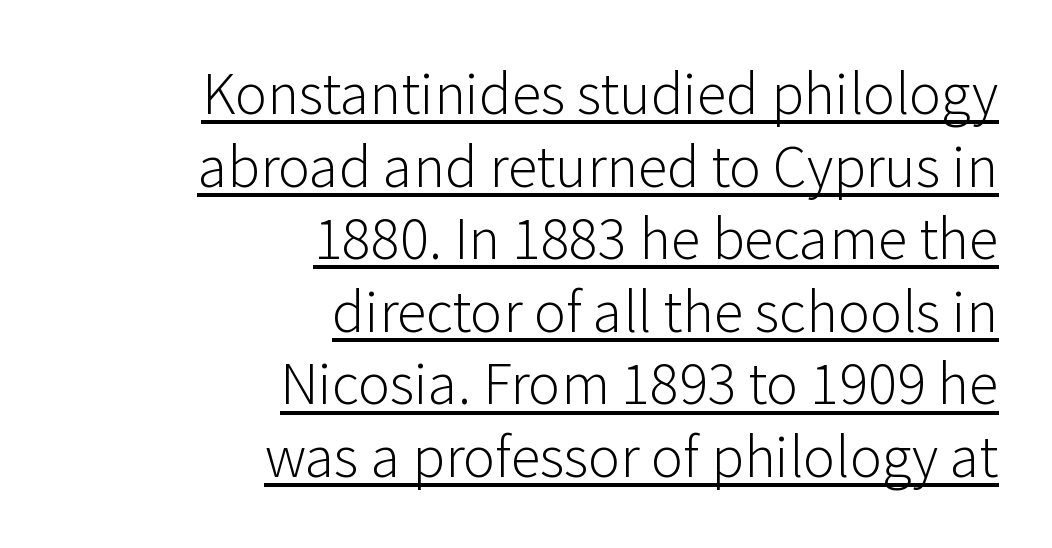
Q: Is the text bold? A: No.
Q: Is the text italic (slanted)? A: No, it is upright.
Q: Is the typeface a serif or a sans-serif typeface? A: Sans-serif.
Q: Is the text underlined? A: Yes.
Q: How is the paragraph aligned? A: Right-aligned.
Q: Is the spacing between letters normal or unusually wide? A: Normal.
Q: Width (condensed, normal, or wide)? A: Normal.
Q: Stroke contrast? A: Low.
Q: x-height? A: Medium.
Q: Monospaced? A: No.
